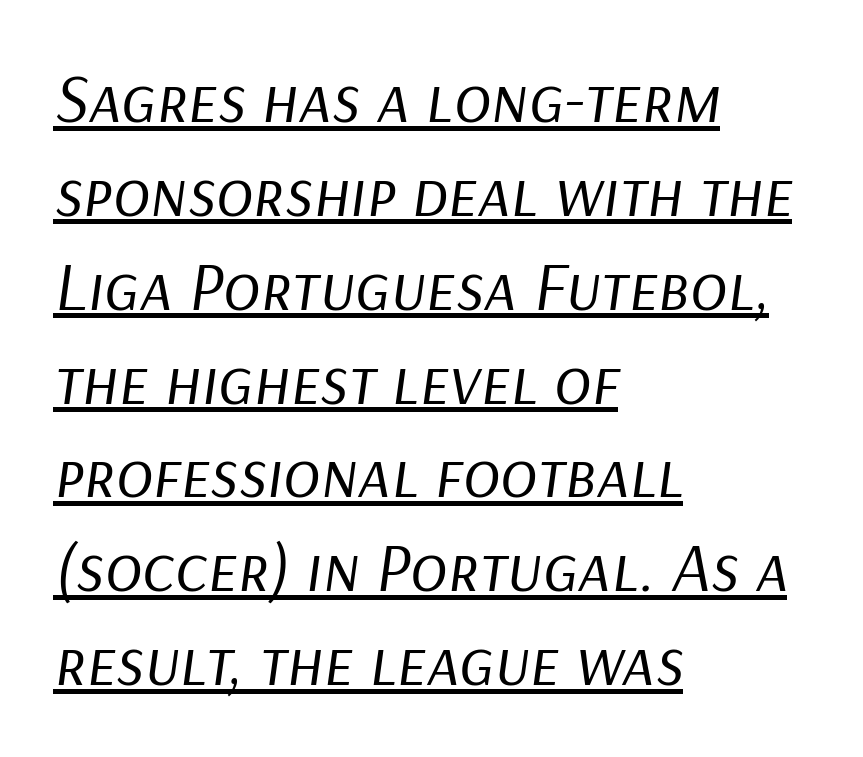
The string is rendered with underlining switched on. The glyphs look as if they've been sheared to an angle. The tracking reads as untouched default to a designer's eye. Each letter keeps its own natural width here, so spacing adapts to shape. These lines sit exactly where default settings would place them. Short and long lines alike share a common starting point at left.
